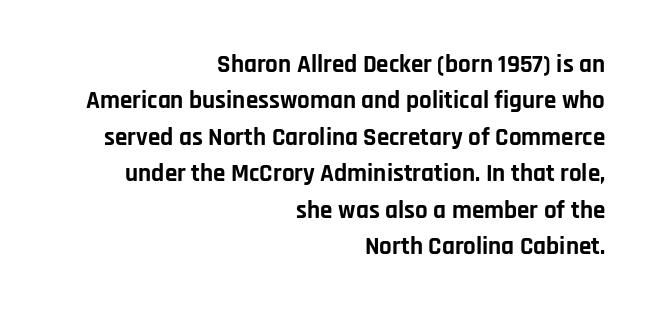
Q: Is the text bold? A: Yes.
Q: Is the text italic (slanted)? A: No, it is upright.
Q: Is the text underlined? A: No.
Q: How is the paragraph aligned? A: Right-aligned.
Q: Is the spacing between letters normal or unusually wide? A: Normal.
Q: Is the spacing between lines tight, normal or loose? A: Normal.
